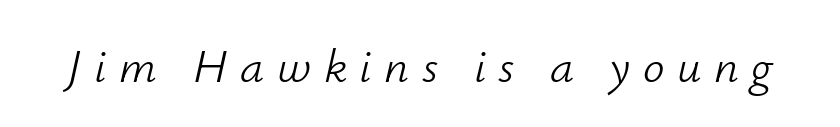
The image shows 48 px light type, italic (leaning right); set unusually wide letter spacing (+0.26 em), not underlined; low stroke contrast and a small x-height.
